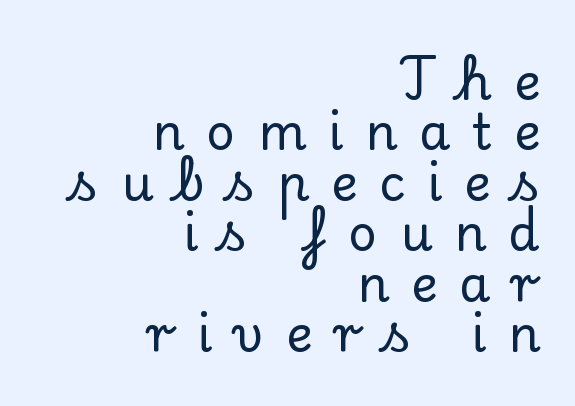
The image shows 50 px serif type, upright; set right-aligned, tight line spacing (1.01x), unusually wide letter spacing (+0.44 em), not underlined; low stroke contrast and a small x-height.
